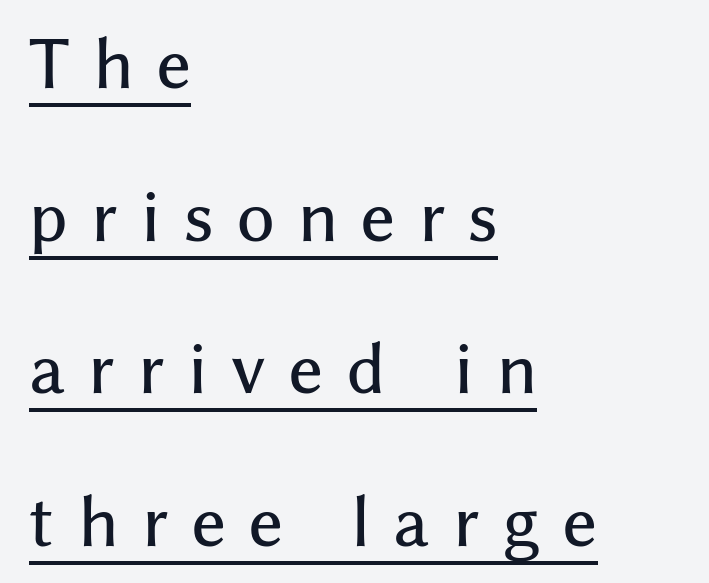
The image shows 65 px sans-serif type, upright; set left-aligned, loose line spacing (2.35x), unusually wide letter spacing (+0.36 em), underlined; medium stroke contrast and a medium x-height.
